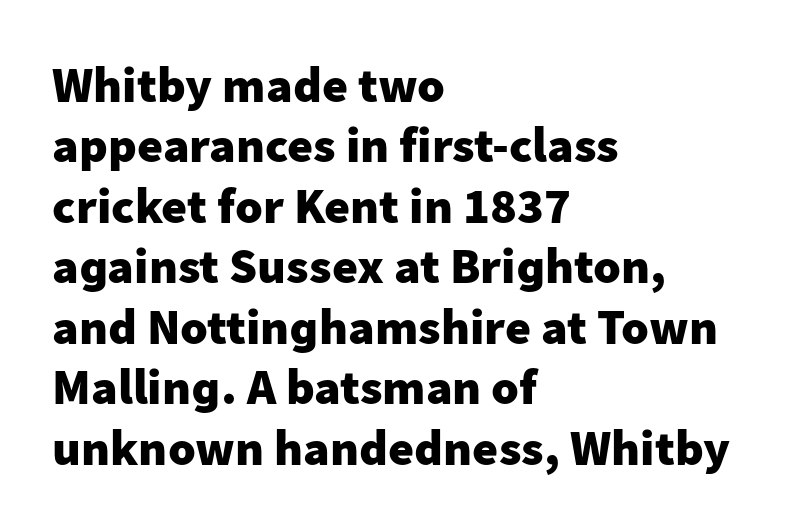
The image shows 50 px heavy sans-serif type, upright; set left-aligned, line spacing 1.21x, normal letter spacing, not underlined; low stroke contrast and a medium x-height.
